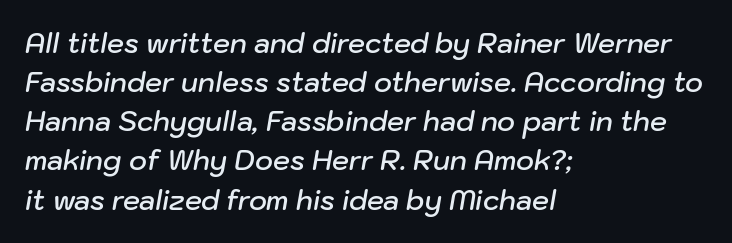
{"italic": "yes", "lean": "right", "slant_degrees": 10, "bold": "semi", "underline": "no", "align": "left", "line_spacing": "normal", "line_spacing_ratio": 1.45, "letter_spacing": "normal", "letter_spacing_em": 0.0, "glyph_px": 27}
